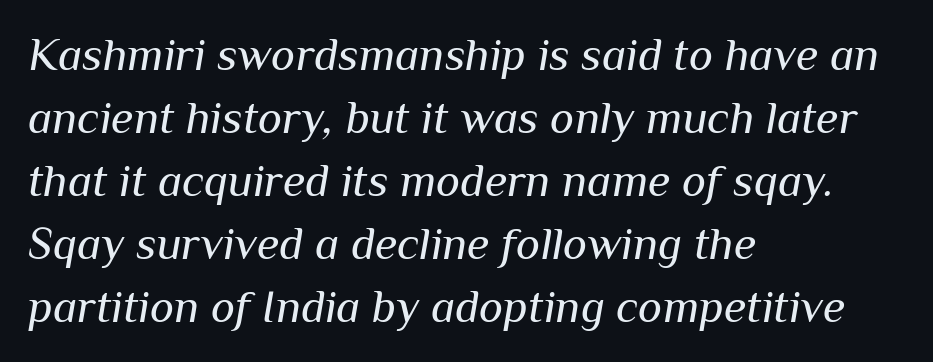
Left-aligned paragraph, ragged on the right. Is the letter spacing exaggerated? No — it looks like the ordinary default. Check the space under the baseline: it is left empty. Weight class: somewhere from thin through regular.
